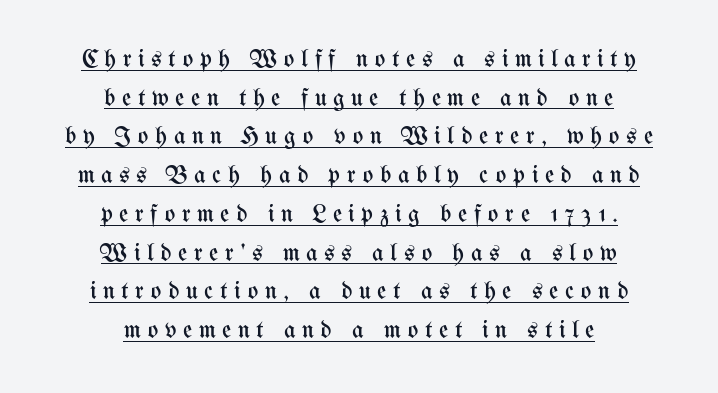
The image shows 25 px text type, upright; set centered, normal line spacing (1.55x), unusually wide letter spacing (+0.26 em), underlined.
